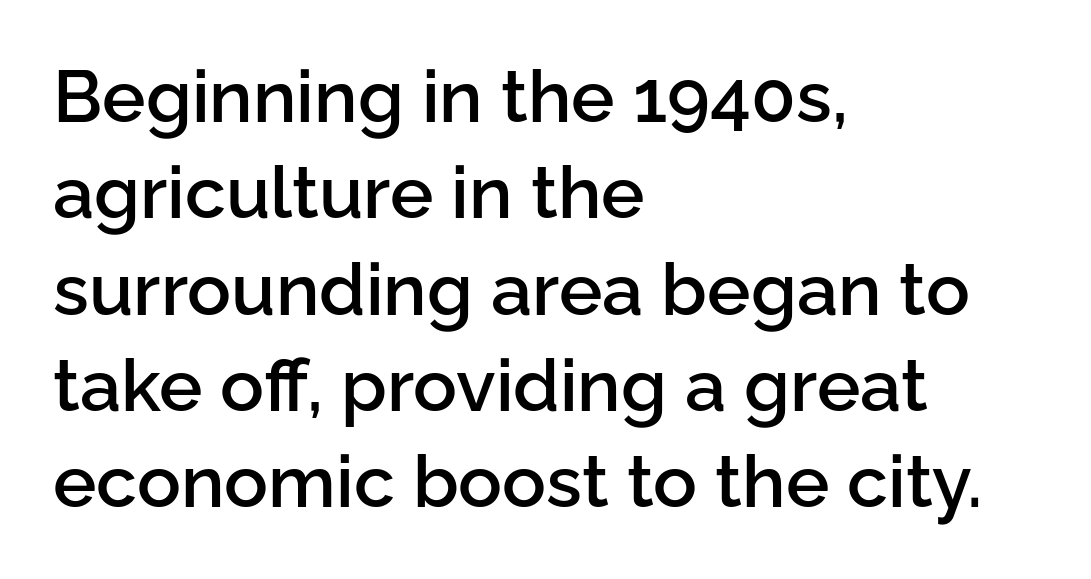
How are the letters spaced? Ordinarily, with no added tracking. The text block is weighted toward the left margin, trailing off unevenly rightward. Its strokes are somewhat broadened, the hallmark of semibold type. Lines of text with bare space underneath.
